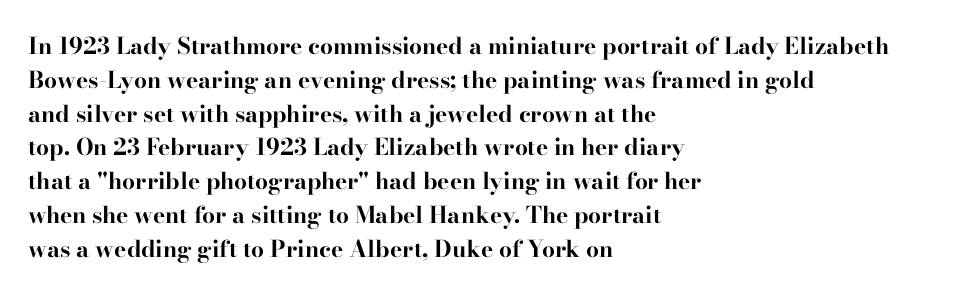
Bold? Absolutely — the strokes are thick and heavy. The setting favours the left margin, as ordinary paragraphs usually do. The font's upright variant was chosen for this text. A bare baseline throughout the passage. Vertical spacing — default.
